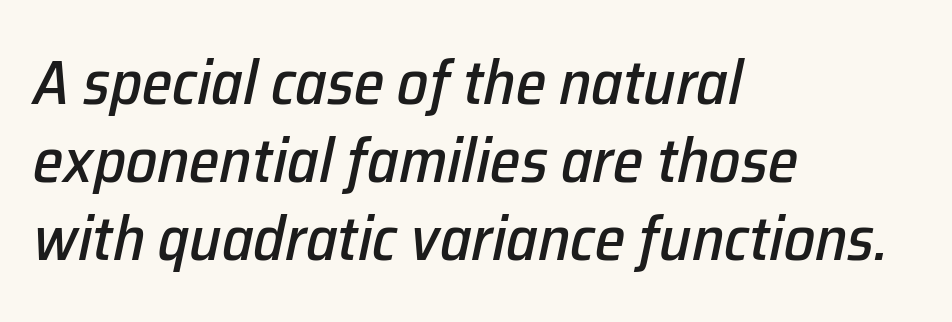
Default kerning and tracking; the words read as compact shapes. No word sits above an underline. This sample has the flowing, uneven cadence of proportional lettering. In terms of posture, this sample is oblique. One glance says typical: line gaps are just what's usual.
